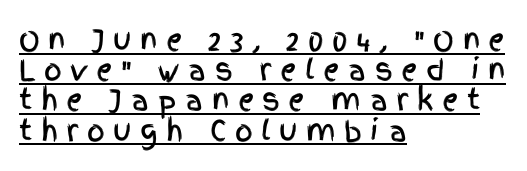
Character widths vary here, with narrow letters taking less room than wide ones. Look at the tracking — it's clearly loosened, letters drifting apart. The paragraph has a hard left edge and a soft right edge. Quick note: underline on. Nope, no serifs anywhere on these letters.
